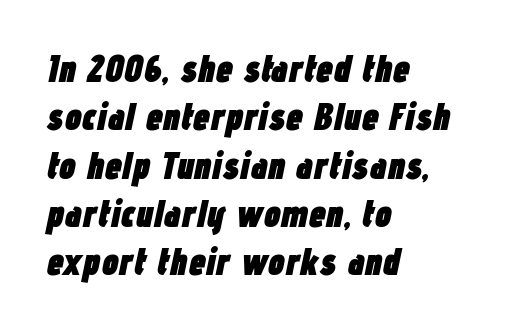
{"italic": "yes", "lean": "right", "slant_degrees": 12, "bold": "yes", "weight": "heavy", "width": "condensed", "stroke_contrast": "low", "x_height": "medium", "monospaced": "no", "underline": "no", "align": "left", "line_spacing": "normal", "line_spacing_ratio": 1.27, "letter_spacing": "normal", "letter_spacing_em": 0.0, "glyph_px": 38}
